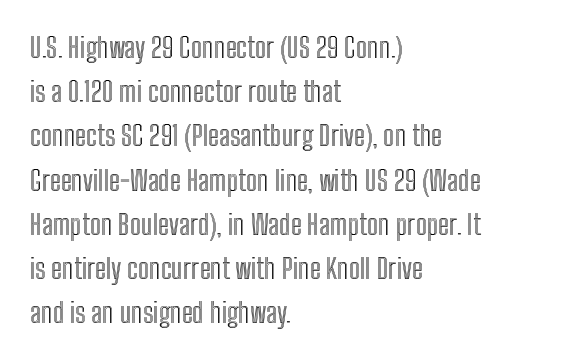
Q: Is the text italic (slanted)? A: No, it is upright.
Q: Is the text underlined? A: No.
Q: How is the paragraph aligned? A: Left-aligned.
Q: Is the spacing between letters normal or unusually wide? A: Normal.
Q: Is the spacing between lines tight, normal or loose? A: Normal.
Q: Width (condensed, normal, or wide)? A: Condensed.
Q: x-height? A: Medium.
Q: Monospaced? A: No.
